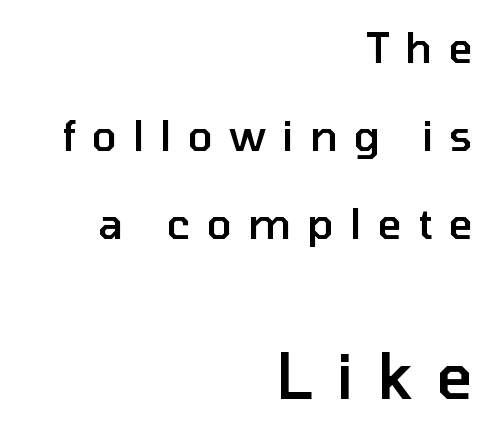
The letters are spread apart with noticeably loose tracking. Posture: vertical. A bare baseline throughout the passage. Set as a demibold, roughly 600 on the weight scale. The passage shown begins with its smaller block and ends with its larger one.
